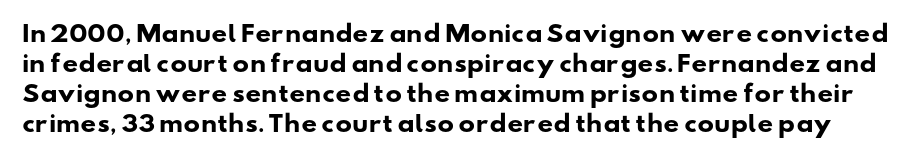
Stroke thickness is high; the sample reads as a true bold. In terms of letterspacing, this is plain default setting. What's the leading like? Ordinary, nothing unusual. A clean baseline with only descenders dipping below it.
